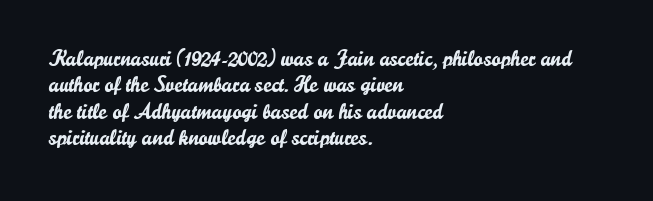
Q: Is the text italic (slanted)? A: Yes.
Q: Is the text underlined? A: No.
Q: How is the paragraph aligned? A: Left-aligned.
Q: Is the spacing between letters normal or unusually wide? A: Normal.
